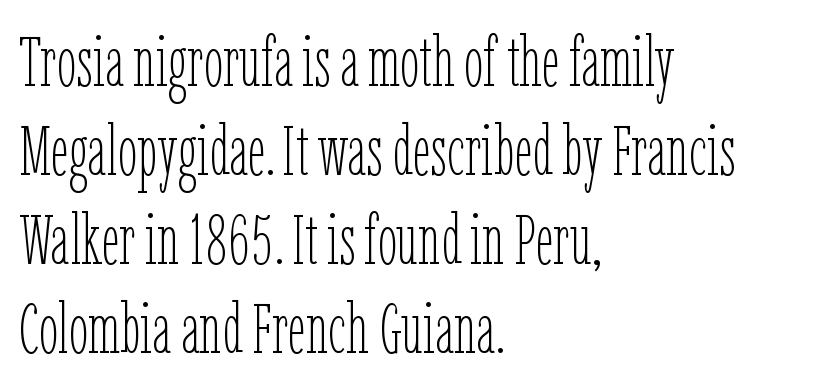
{"italic": "no", "bold": "no", "weight": "thin", "width": "condensed", "stroke_contrast": "low", "x_height": "medium", "monospaced": "no", "underline": "no", "align": "left", "line_spacing": "normal", "line_spacing_ratio": 1.27, "letter_spacing": "normal", "letter_spacing_em": 0.0, "glyph_px": 70}
